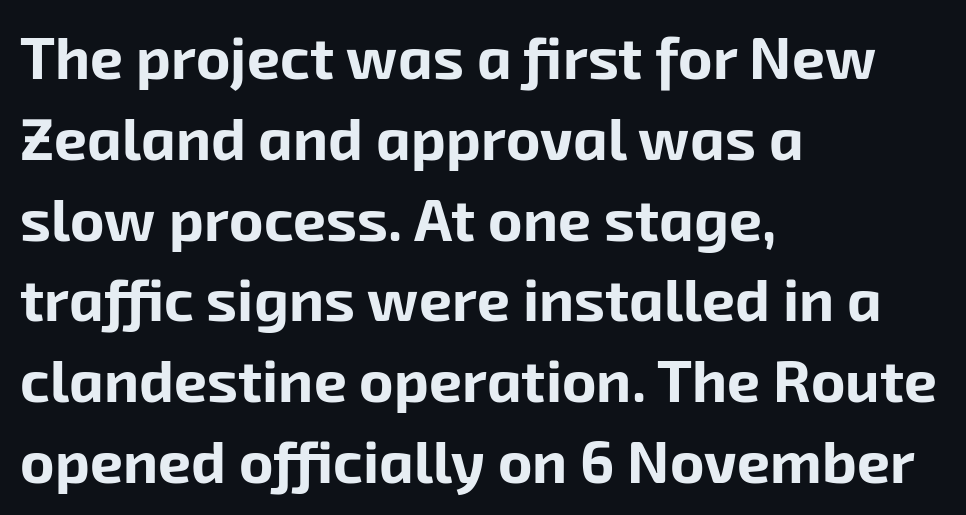
The glyphs have the mass of a bold cut. Classification — sans serif. One glance says typical: line gaps are just what's usual. The face used here is proportionally spaced, like ordinary book or web type. The strip under each line holds only bare page.
